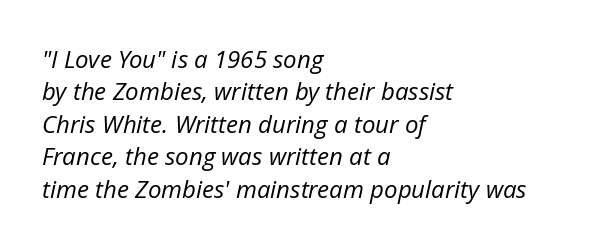
Compared with ordinary roman type, these characters are visibly tilted. The characters are drawn with everyday or finer stroke widths. Reading down the block, your eye returns to a fixed left position each line. Words appear dense and cohesive because spacing is normal. Evenly set lines give the paragraph a standard silhouette.
